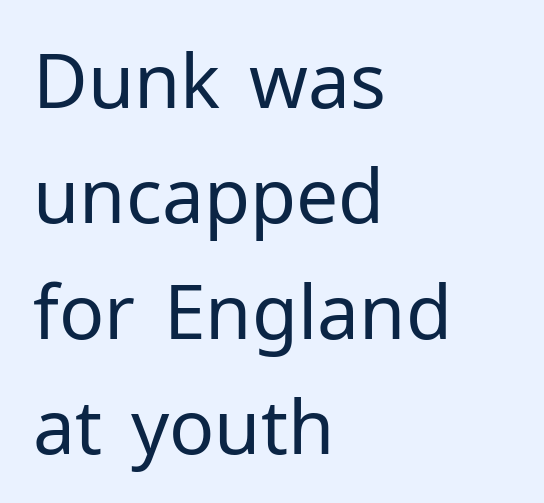
Each word holds together tightly as a unit, with standard inter-letter gaps. Underline: absent. Serifs: no, the terminals of the letterforms are clean. Nope, not italic — everything's standing straight. Line spacing here is normal.
